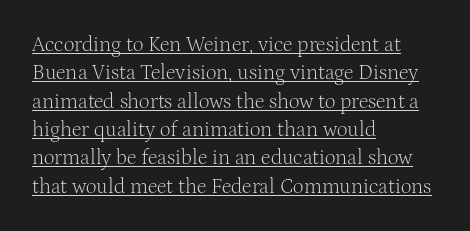
Q: Is the text bold? A: No.
Q: Is the text italic (slanted)? A: No, it is upright.
Q: Is the text underlined? A: Yes.
Q: How is the paragraph aligned? A: Left-aligned.
Q: Is the spacing between letters normal or unusually wide? A: Normal.
Q: Is the spacing between lines tight, normal or loose? A: Normal.
